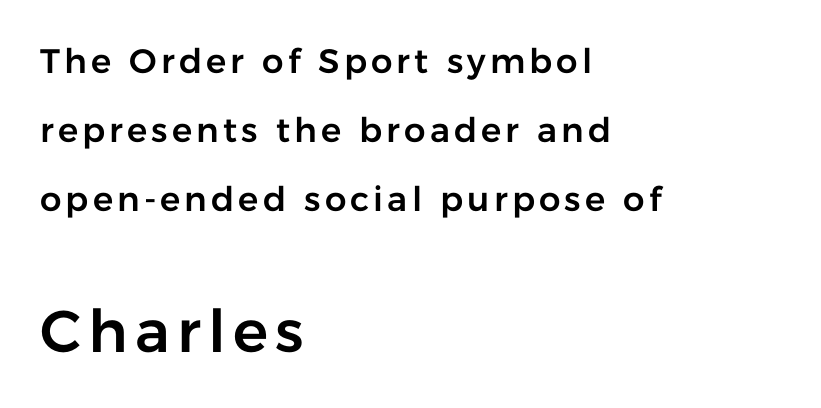
{"serif": "no", "italic": "no", "width": "normal", "stroke_contrast": "low", "x_height": "medium", "monospaced": "no", "underline": "no", "align": "left", "line_spacing": "loose", "line_spacing_ratio": 2.03, "larger_block": "second", "size_ratio": 1.74, "glyph_px": 59}
